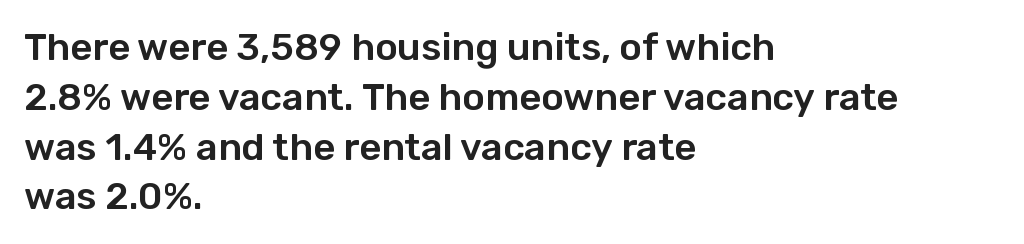
Rendered with straight, roman letterforms. Anything drawn beneath the words? Only blank space. Honestly, the row spacing looks completely unremarkable. A sans-serif font was chosen for this passage.
